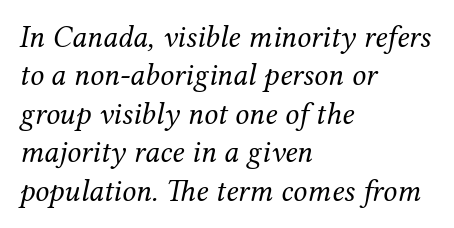
Q: Is the text bold? A: No.
Q: Is the text italic (slanted)? A: Yes, it leans right by about 12 degrees.
Q: Is the typeface a serif or a sans-serif typeface? A: Serif.
Q: Is the text underlined? A: No.
Q: How is the paragraph aligned? A: Left-aligned.
Q: Is the spacing between letters normal or unusually wide? A: Normal.
Q: Width (condensed, normal, or wide)? A: Normal.
Q: Stroke contrast? A: Medium.
Q: x-height? A: Medium.
Q: Monospaced? A: No.
